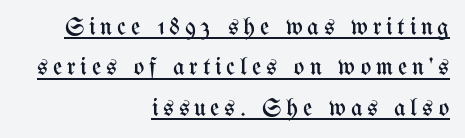
{"italic": "no", "bold": "no", "underline": "yes", "align": "right", "line_spacing": "normal", "line_spacing_ratio": 1.62, "glyph_px": 25}
